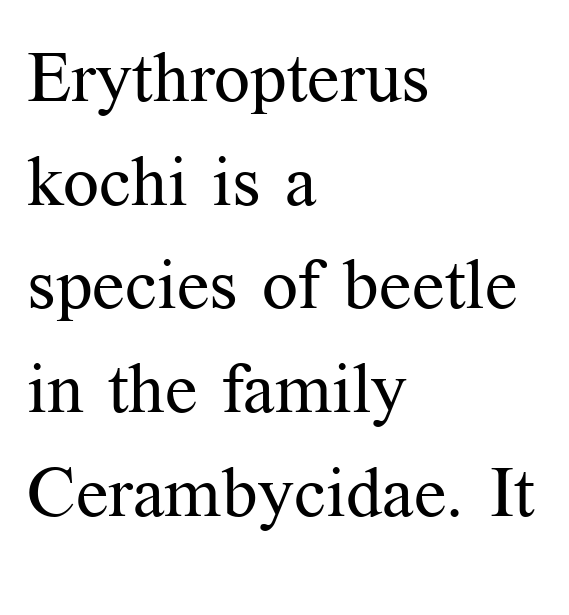
Look at the bottom of the vertical strokes: they flare into serifs here. The face looks like a standard text weight, possibly lighter. Regarding leading, the lines here are spaced in the standard way. Honestly, there is no underline to notice here at all.
